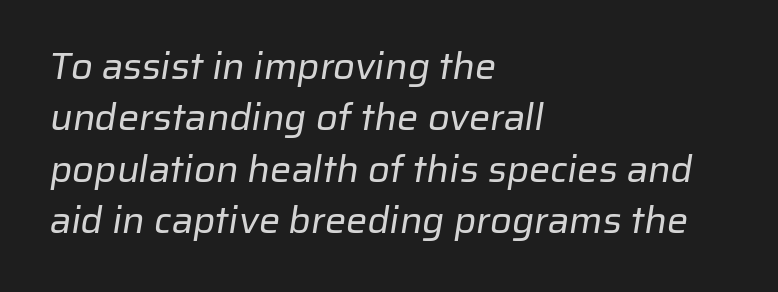
The passage is arranged the way most books set body copy — flush left. Successive baselines arrive at the customary interval. This sample uses a sans-serif face. Looks like regular typesetting: each glyph gets only the width it needs. The tracking reads as untouched default to a designer's eye.
